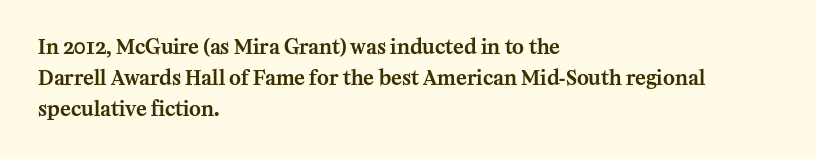
The image shows 20 px text type, upright; set left-aligned, normal line spacing (1.56x), normal letter spacing, not underlined.
